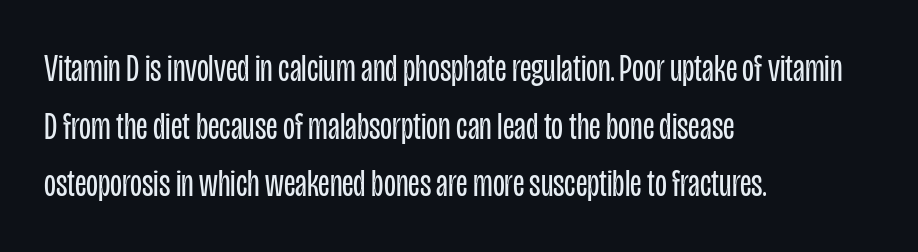
The image shows 39 px regular-weight, condensed sans-serif type, upright; set left-aligned, normal line spacing (1.48x), normal letter spacing, not underlined; low stroke contrast and a large x-height.
